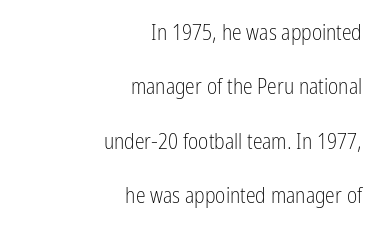
{"italic": "no", "bold": "no", "underline": "no", "align": "right", "line_spacing": "loose", "line_spacing_ratio": 2.47, "letter_spacing": "normal", "letter_spacing_em": 0.0, "glyph_px": 22}
